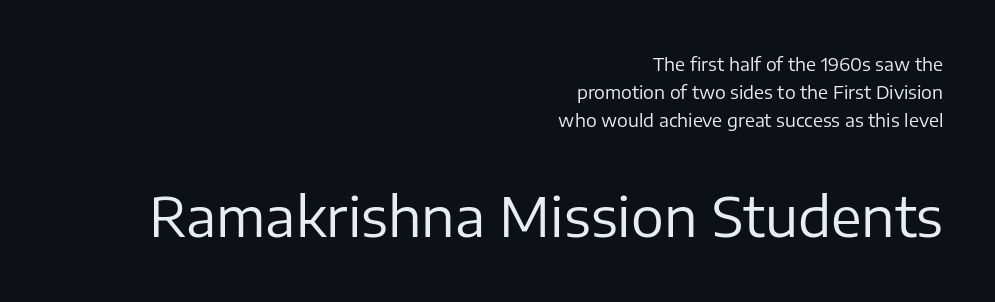
The image shows 55 px regular-weight sans-serif type, upright; set right-aligned, normal line spacing (1.55x), normal letter spacing, not underlined; the second (bottom) block is 3.06x larger; low stroke contrast and a medium x-height.
